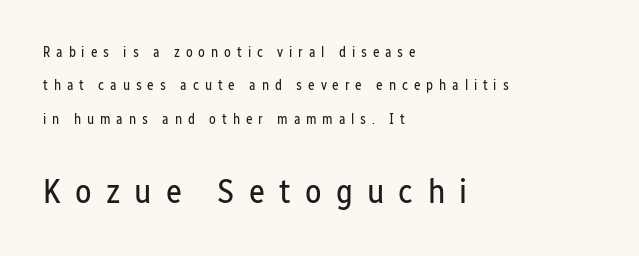
Characters follow at a spacing far wider than the type designer built in. These lines are composed in type without serifs. The face looks like a standard text weight, possibly lighter. Each letter keeps its own natural width here, so spacing adapts to shape. Between these two stacked blocks, the lower one wins on size. Unlike italic type, these characters show no tilt at all.
